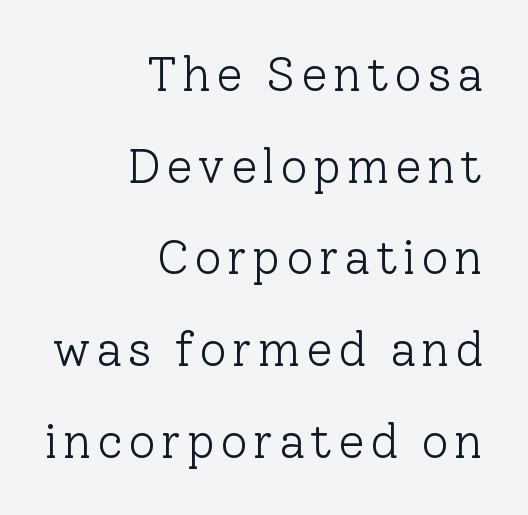
You can tell it's not italic because the verticals are truly vertical. Loosely led — the rows are spread out. Teacher's note: observe the even right margin — that is flush-right alignment. Regarding serifs, this sample has them.
